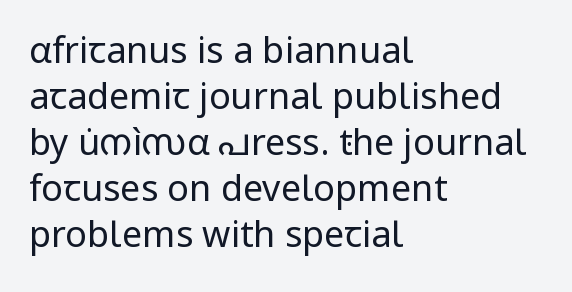
{"serif": "no", "italic": "no", "bold": "no", "weight": "regular", "width": "normal", "stroke_contrast": "low", "x_height": "medium", "monospaced": "no", "underline": "no", "align": "left", "line_spacing": "normal", "line_spacing_ratio": 1.28, "letter_spacing": "normal", "letter_spacing_em": 0.0, "glyph_px": 36}
